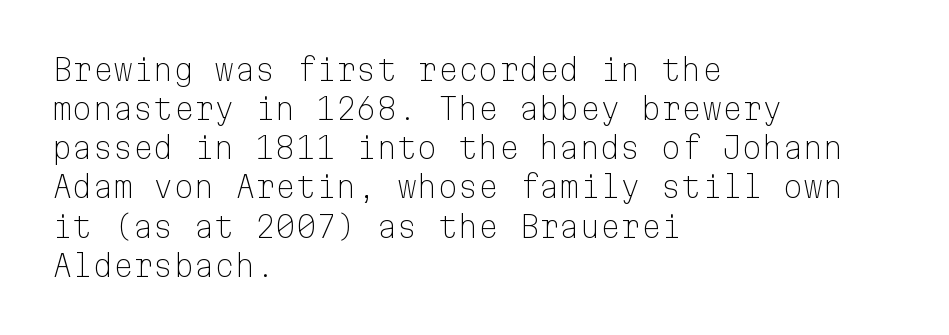
{"serif": "no", "italic": "no", "bold": "no", "weight": "light", "width": "normal", "stroke_contrast": "low", "x_height": "medium", "monospaced": "yes", "underline": "no", "align": "left", "line_spacing": "normal", "line_spacing_ratio": 1.35, "letter_spacing": "normal", "letter_spacing_em": 0.0, "glyph_px": 29}
